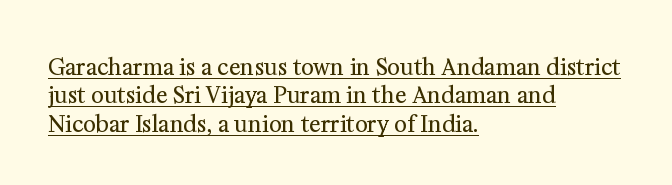
The text block is weighted toward the left margin, trailing off unevenly rightward. Characters follow at the spacing the type designer built in. Heaviness? Minimal to ordinary, like unemphasized prose. The string is rendered with underlining switched on. The axis of the letterforms is exactly vertical. The block of text has a typical density, with ordinary space between rows.
